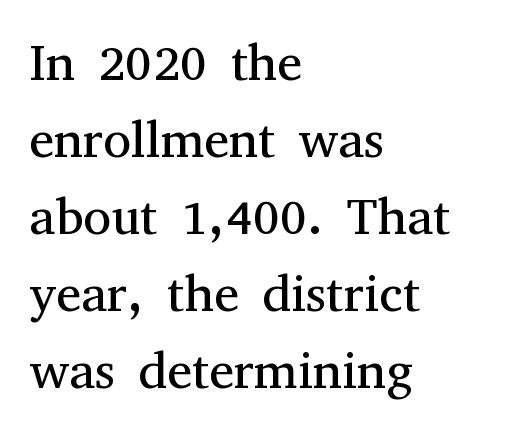
The image shows 51 px regular-weight serif type, upright; set left-aligned, normal line spacing (1.51x), normal letter spacing, not underlined; medium stroke contrast and a medium x-height.
